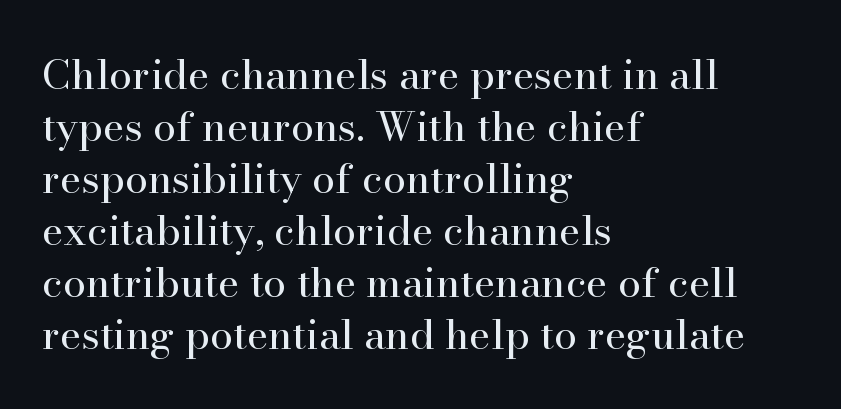
The image shows 41 px regular-weight serif type, upright; set left-aligned, normal line spacing (1.27x), normal letter spacing, not underlined; high stroke contrast and a small x-height.
